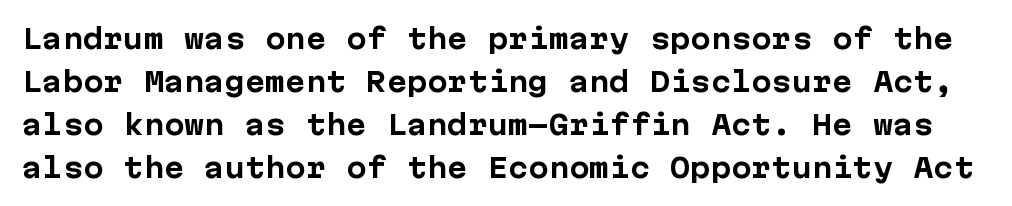
Posture: upright roman. A dark, heavy texture on the line: the type is bold. The tracking reads as untouched default to a designer's eye. The glyphs are unaccompanied by any horizontal stroke below them. Notice how descenders clear the ascenders below comfortably — that's standard leading.
